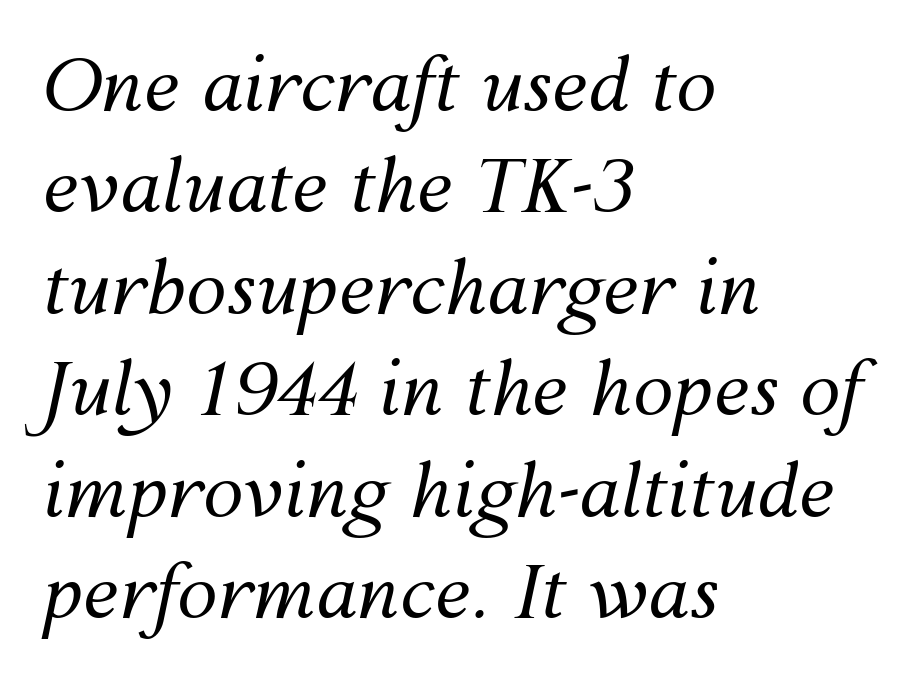
Q: Is the text bold? A: No.
Q: Is the text italic (slanted)? A: Yes, it leans right by about 12 degrees.
Q: Is the text underlined? A: No.
Q: How is the paragraph aligned? A: Left-aligned.
Q: Is the spacing between letters normal or unusually wide? A: Normal.
Q: Is the spacing between lines tight, normal or loose? A: Normal.
Q: Width (condensed, normal, or wide)? A: Normal.
Q: Stroke contrast? A: Medium.
Q: x-height? A: Medium.
Q: Monospaced? A: No.
